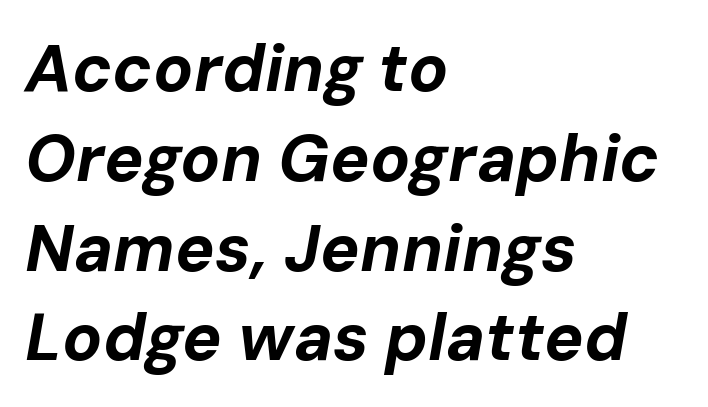
The passage shown is typed in a proportional face where columns would drift. In terms of leading, this rendering sits right in the middle. Letter spacing: default. Observe the lean: these are italic letterforms.
